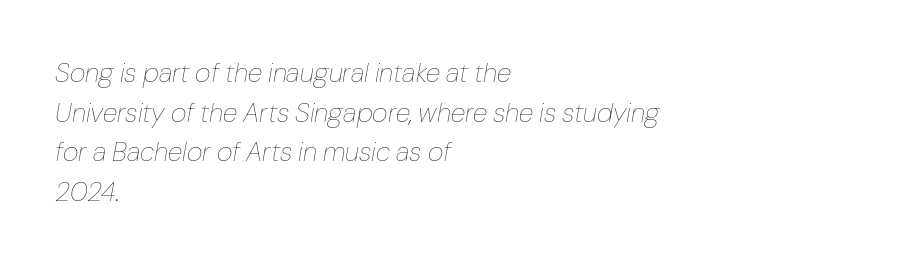
The image shows 27 px text type, italic (leaning right); set left-aligned, normal line spacing (1.47x), normal letter spacing, not underlined.
